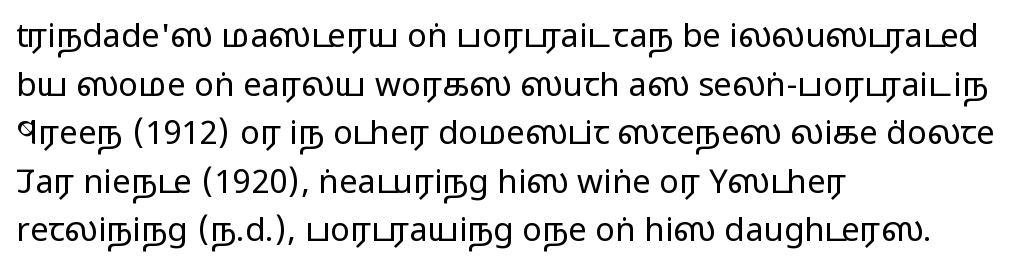
{"serif": "no", "italic": "no", "bold": "no", "weight": "regular", "width": "wide", "stroke_contrast": "low", "x_height": "medium", "monospaced": "no", "underline": "no", "align": "left", "line_spacing": "normal", "line_spacing_ratio": 1.47, "letter_spacing": "normal", "letter_spacing_em": 0.0, "glyph_px": 33}
